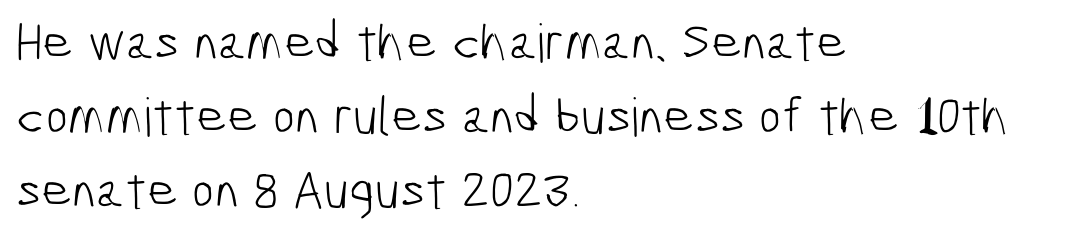
Compared with a centered layout, this one pins lines to the left instead. The rendering uses a moderate line-height, typical for paragraphs. The passage shown is not underscored anywhere. Font category for this specimen: sans-serif. The typeface has the unassuming heft of standard copy or less. Note the varied advance widths — an 'i' is clearly narrower than an 'm'.
